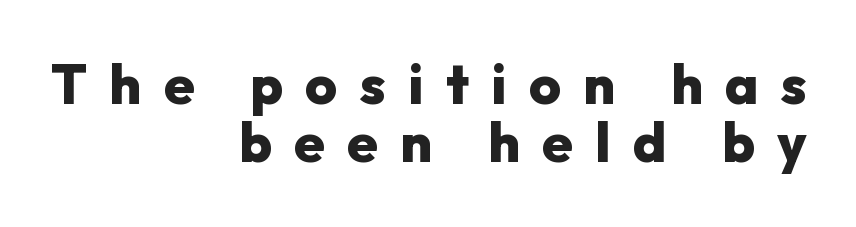
The image shows 55 px heavy sans-serif type, upright; set right-aligned, tight line spacing (1.06x), unusually wide letter spacing (+0.41 em), not underlined; low stroke contrast and a medium x-height.
